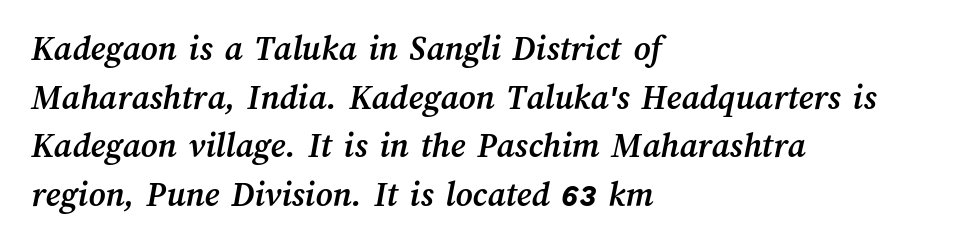
{"bold": "yes", "weight": "semibold", "width": "normal", "stroke_contrast": "medium", "x_height": "medium", "monospaced": "no", "underline": "no", "align": "left", "line_spacing": "normal", "line_spacing_ratio": 1.35, "letter_spacing": "normal", "letter_spacing_em": 0.0, "glyph_px": 36}
